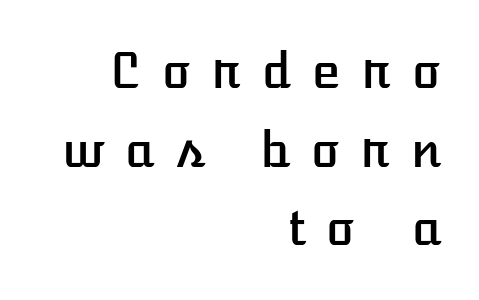
Q: Is the text italic (slanted)? A: No, it is upright.
Q: Is the text underlined? A: No.
Q: How is the paragraph aligned? A: Right-aligned.
Q: Is the spacing between letters normal or unusually wide? A: Unusually wide.
Q: Is the spacing between lines tight, normal or loose? A: Normal.
Q: Width (condensed, normal, or wide)? A: Normal.
Q: Stroke contrast? A: Low.
Q: x-height? A: Medium.
Q: Monospaced? A: No.
